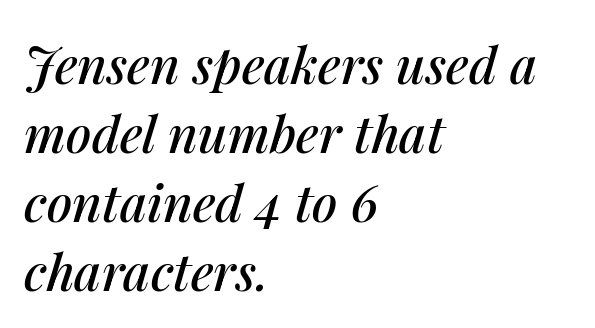
Whoever set this chose a conventional vertical rhythm. Each line starts at the same left margin while the right side varies. A typesetter would mark this as italic. Think of a printed novel: that variable character pitch is what you see here. Underlining? Definitely not there. The tracking reads as untouched default to a designer's eye.
